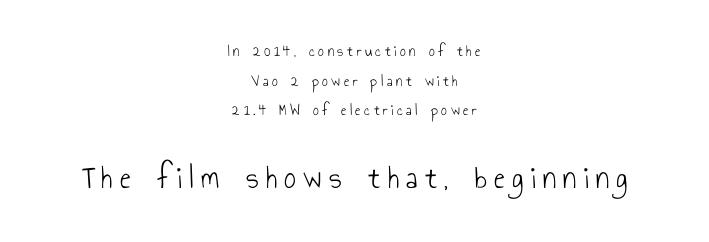
The image shows 33 px light, condensed sans-serif type, upright; set centered, line spacing 1.85x, unusually wide letter spacing (+0.22 em), not underlined; the second (bottom) block is 2.06x larger; low stroke contrast and a small x-height.
